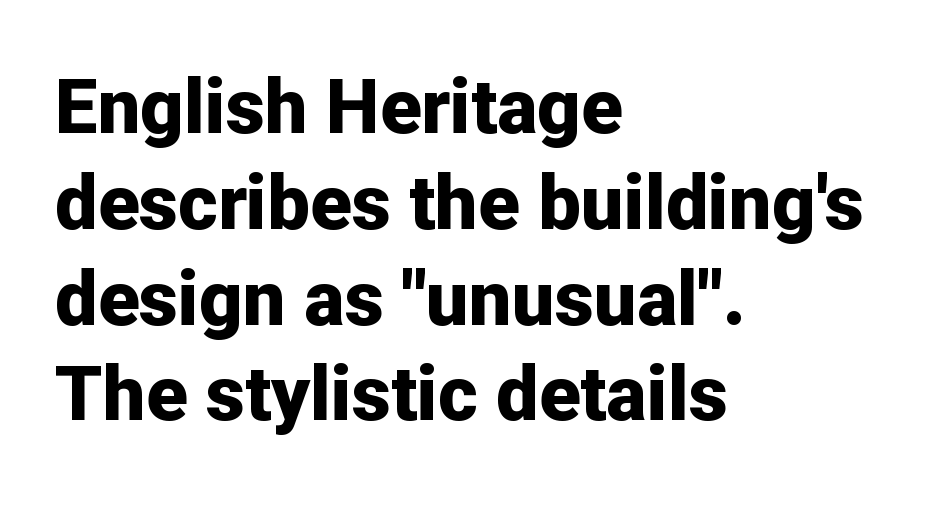
Stroke terminals: plain, sans-serif. Vertical spacing — default. The letterforms sit shoulder to shoulder at normal distance. You can tell it's not italic because the verticals are truly vertical.
